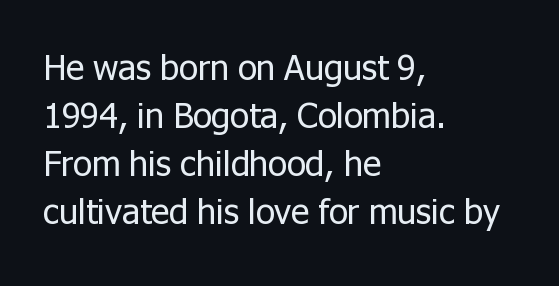
Each row of text sits above clean, open space. A sans-serif font was chosen for this passage. Vertically, the passage feels balanced, rows spaced as you'd expect. Proportional: the letters do not fall into vertical columns.
